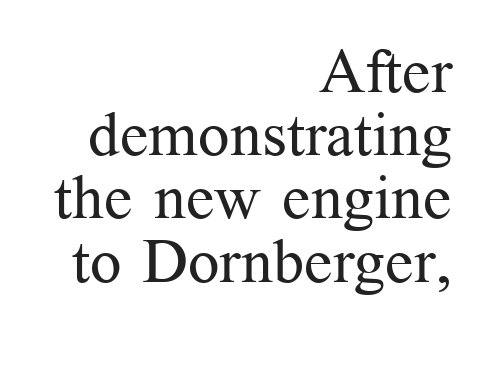
{"serif": "yes", "italic": "no", "bold": "no", "weight": "regular", "width": "normal", "stroke_contrast": "medium", "x_height": "medium", "monospaced": "no", "underline": "no", "align": "right", "line_spacing": "tight", "line_spacing_ratio": 1.02, "letter_spacing": "normal", "letter_spacing_em": 0.0, "glyph_px": 62}
